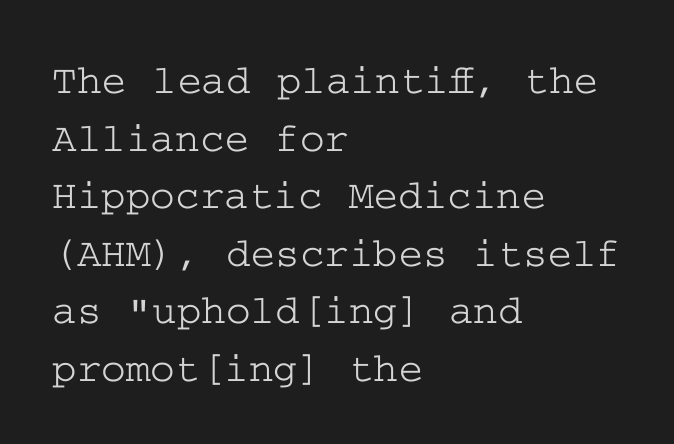
{"serif": "yes", "italic": "no", "width": "wide", "stroke_contrast": "low", "x_height": "medium", "underline": "no", "align": "left", "line_spacing": "normal", "line_spacing_ratio": 1.37, "letter_spacing": "normal", "letter_spacing_em": 0.0, "glyph_px": 42}
